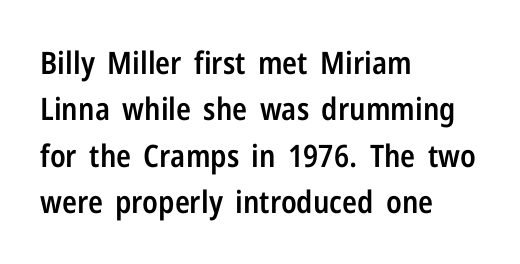
Q: Is the text bold? A: Semi-bold.
Q: Is the text italic (slanted)? A: No, it is upright.
Q: Is the typeface a serif or a sans-serif typeface? A: Sans-serif.
Q: Is the text underlined? A: No.
Q: How is the paragraph aligned? A: Left-aligned.
Q: Is the spacing between letters normal or unusually wide? A: Normal.
Q: Is the spacing between lines tight, normal or loose? A: Normal.
Q: Width (condensed, normal, or wide)? A: Condensed.
Q: Stroke contrast? A: Low.
Q: x-height? A: Medium.
Q: Monospaced? A: No.
